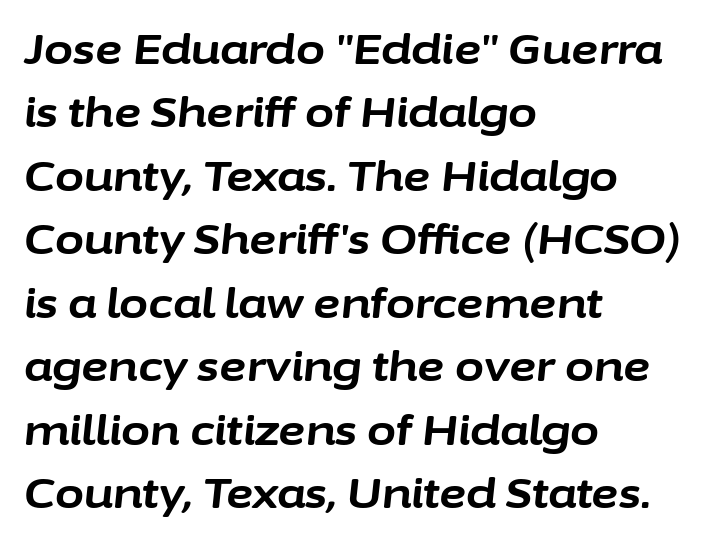
The face used here is proportionally spaced, like ordinary book or web type. Letters rest on an invisible, unmarked baseline. Typeset ragged right — the left edge is the straight one. Observe the lean: these are italic letterforms.
